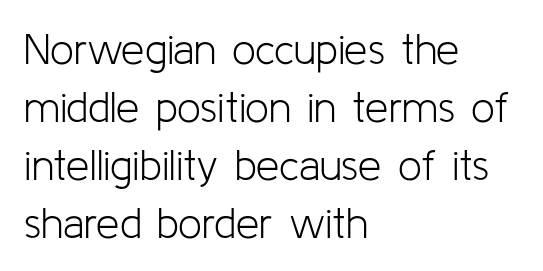
{"serif": "no", "italic": "no", "bold": "no", "weight": "light", "width": "normal", "stroke_contrast": "low", "x_height": "medium", "monospaced": "no", "underline": "no", "align": "left", "line_spacing": "normal", "line_spacing_ratio": 1.38, "letter_spacing": "normal", "letter_spacing_em": 0.0, "glyph_px": 42}
